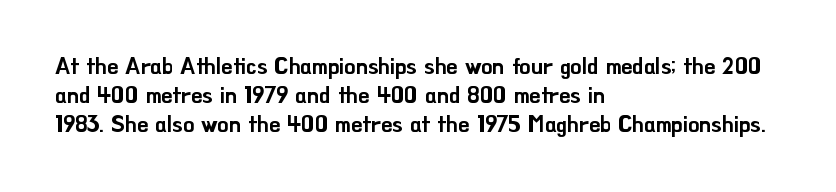
{"italic": "no", "underline": "no", "align": "left", "line_spacing": "normal", "line_spacing_ratio": 1.32, "letter_spacing": "normal", "letter_spacing_em": 0.0, "glyph_px": 22}
